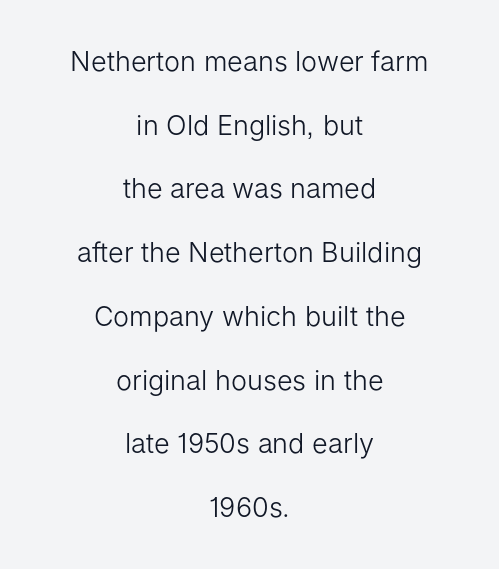
Q: Is the text bold? A: No.
Q: Is the text italic (slanted)? A: No, it is upright.
Q: Is the text underlined? A: No.
Q: How is the paragraph aligned? A: Centered.
Q: Is the spacing between letters normal or unusually wide? A: Normal.
Q: Is the spacing between lines tight, normal or loose? A: Loose.
